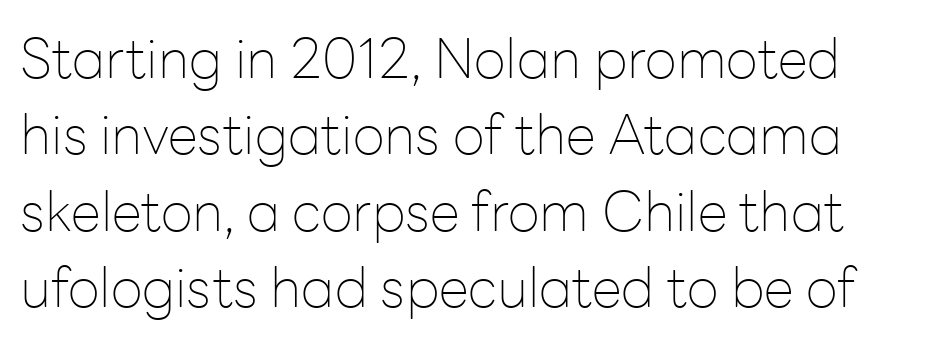
Q: Is the text bold? A: No.
Q: Is the text italic (slanted)? A: No, it is upright.
Q: Is the typeface a serif or a sans-serif typeface? A: Sans-serif.
Q: Is the text underlined? A: No.
Q: Is the spacing between letters normal or unusually wide? A: Normal.
Q: Is the spacing between lines tight, normal or loose? A: Normal.
Q: Width (condensed, normal, or wide)? A: Normal.
Q: Stroke contrast? A: Low.
Q: x-height? A: Medium.
Q: Monospaced? A: No.
